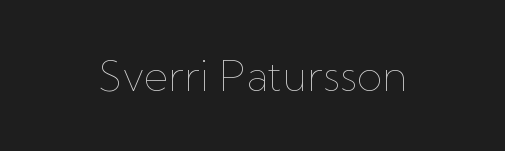
Stroke mass is kept to a normal reading level or below. The tracking reads as untouched default to a designer's eye. If you drew a line through each stem, it would be perfectly vertical. The letters advance in unequal steps, a hallmark of proportional type.
